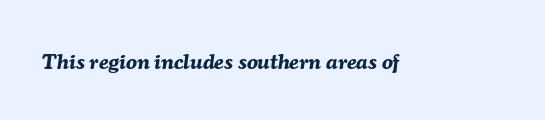
The image shows 22 px bold type, italic (leaning right); set normal letter spacing, not underlined.
